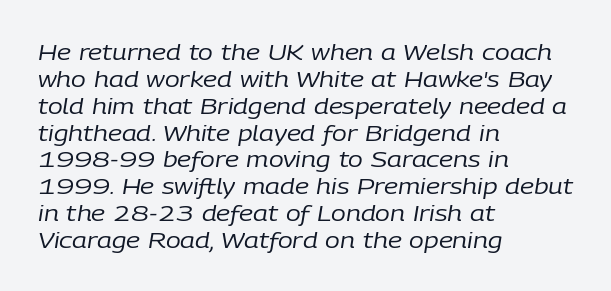
The type is set solid horizontally, with unmodified tracking. In terms of posture, this sample is oblique. A classic flush-left, rag-right setting is used for this passage. The string is rendered with underlining switched off. Is the type heavy? It reads as light-to-regular instead.
